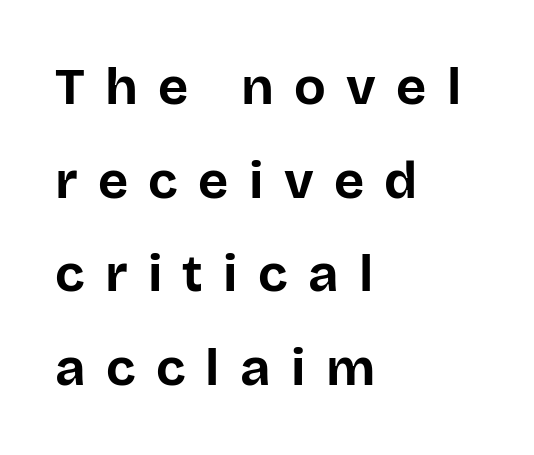
Emphasis by weight is at full strength: bold. Rule under the text: the space is simply empty. Leftover space on each line is placed entirely after the last word. Spacing verdict: proportional, widths tailored to each character. Each word looks stretched out because of the extra space between its letters. A sans-serif font was chosen for this passage.
